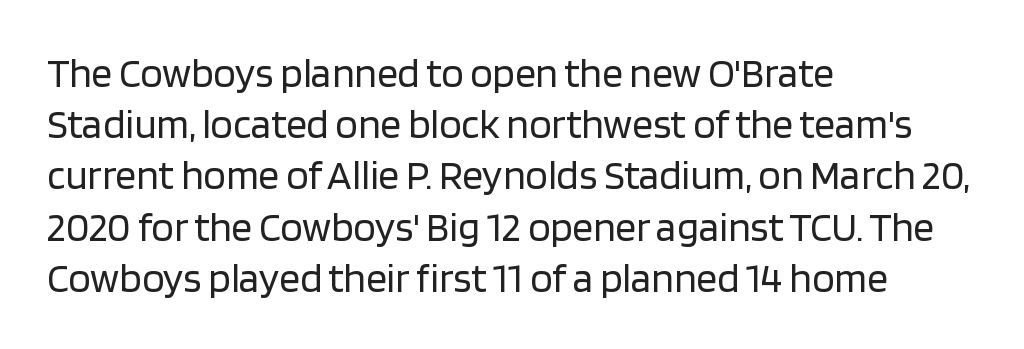
The image shows 41 px regular-weight sans-serif type, upright; set left-aligned, normal line spacing (1.25x), normal letter spacing, not underlined; low stroke contrast and a large x-height.
